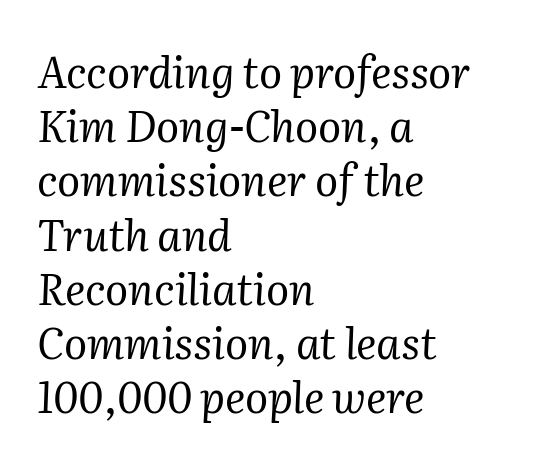
The image shows 43 px regular-weight serif type, italic (leaning right); set left-aligned, normal line spacing (1.26x), normal letter spacing, not underlined; medium stroke contrast and a medium x-height.
